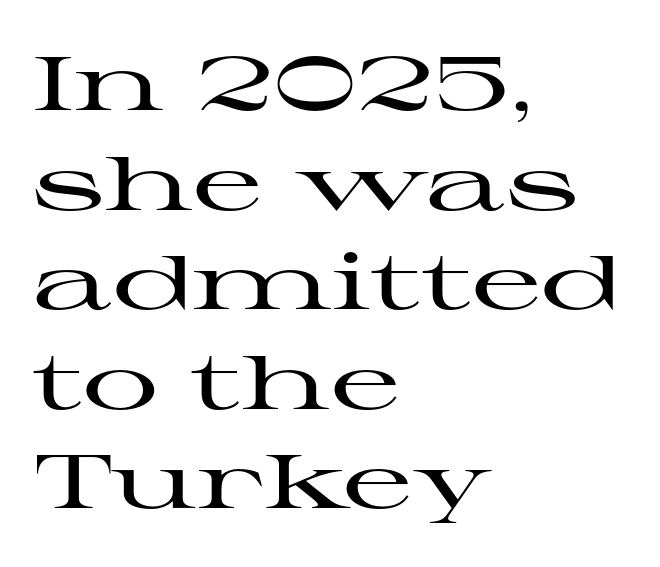
{"serif": "yes", "italic": "no", "width": "wide", "stroke_contrast": "high", "x_height": "medium", "monospaced": "no", "underline": "no", "align": "left", "line_spacing": "normal", "line_spacing_ratio": 1.31, "letter_spacing": "normal", "letter_spacing_em": 0.0, "glyph_px": 76}
